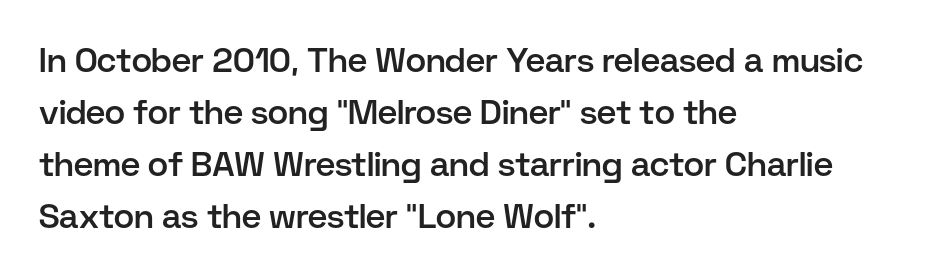
Tall strokes in this sample are plumb rather than angled. One glance says typical: line gaps are just what's usual. One-word summary of the alignment: left. The passage shown is typed in a proportional face where columns would drift. Note: no serifs on the glyphs. Here the glyphs are tracked normally, forming tight word shapes.
